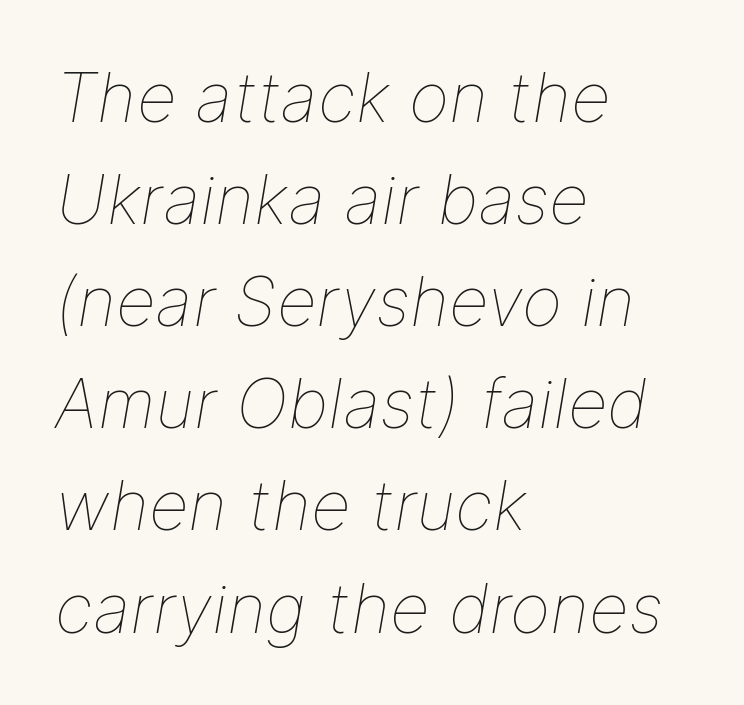
Stems here are at most as thick as an everyday book face. The lines are quadded left. Regarding leading, the lines here are spaced in the standard way. The string is rendered with underlining switched off. There is no visible air inserted between adjacent glyphs.
